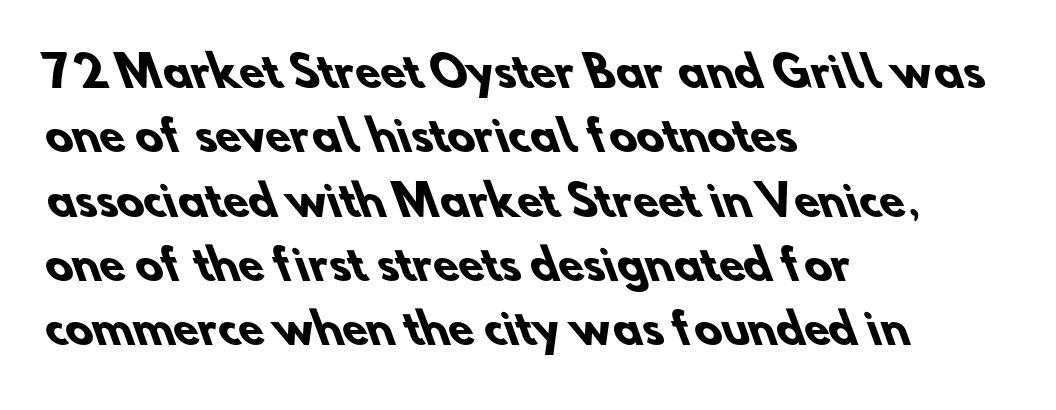
Q: Is the text bold? A: Yes.
Q: Is the typeface a serif or a sans-serif typeface? A: Sans-serif.
Q: Is the text underlined? A: No.
Q: How is the paragraph aligned? A: Left-aligned.
Q: Is the spacing between letters normal or unusually wide? A: Normal.
Q: Is the spacing between lines tight, normal or loose? A: Normal.
Q: Width (condensed, normal, or wide)? A: Normal.
Q: Stroke contrast? A: Low.
Q: x-height? A: Small.
Q: Monospaced? A: No.
